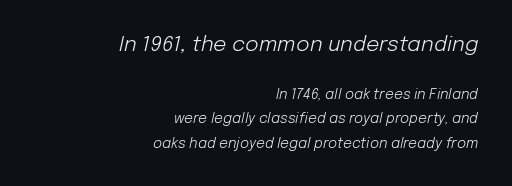
What stands out about the letter spacing? Nothing — it is the standard amount. The lines in this sample share a right terminus and differ only in where they begin. Stroke mass is kept to a normal reading level or below. The block sitting higher on the canvas is the one with enlarged characters. This is oblique type, the kind used for emphasis or titles. The words here are not underlined.
